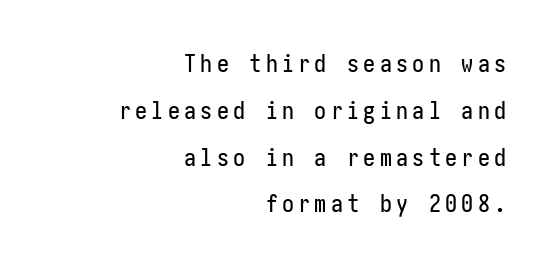
Q: Is the text italic (slanted)? A: No, it is upright.
Q: Is the text underlined? A: No.
Q: How is the paragraph aligned? A: Right-aligned.
Q: Is the spacing between lines tight, normal or loose? A: Loose.
